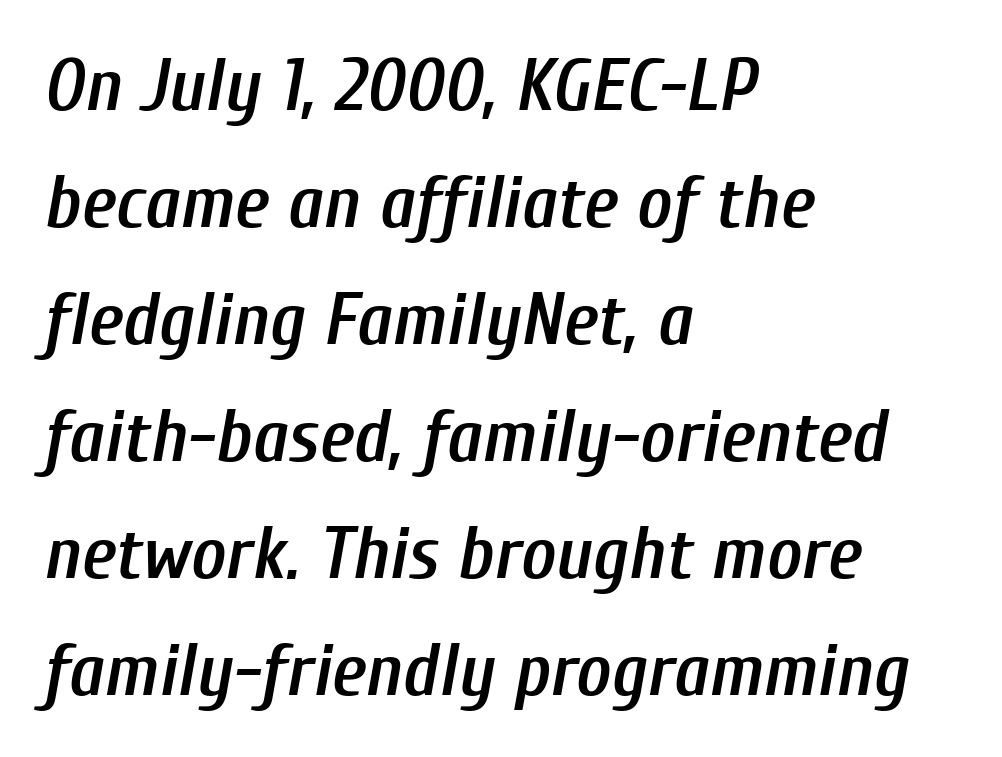
The leading is moderate, giving the passage an even texture. Nobody touched the tracking dial on this one. A fair bit of extra ink — the face is semibold, not bold. Bare-footed words on every line. Visually the block forms a straight wall on the left and a jagged coastline on the right. Quick note: italic.
